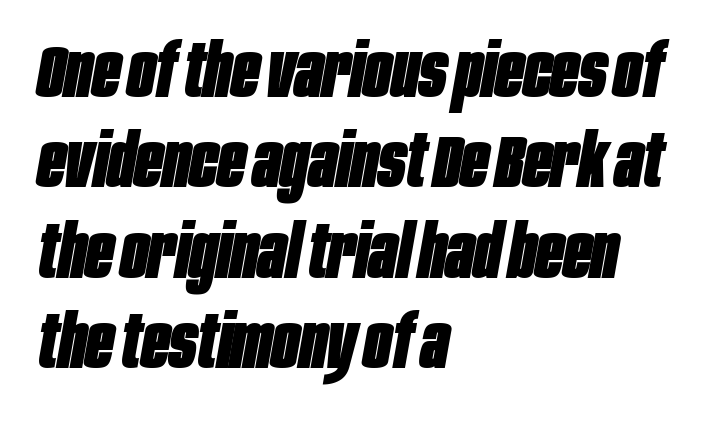
The image shows 74 px heavy, condensed type, italic (leaning right); set left-aligned, line spacing 1.22x, normal letter spacing, not underlined; low stroke contrast and a large x-height.
